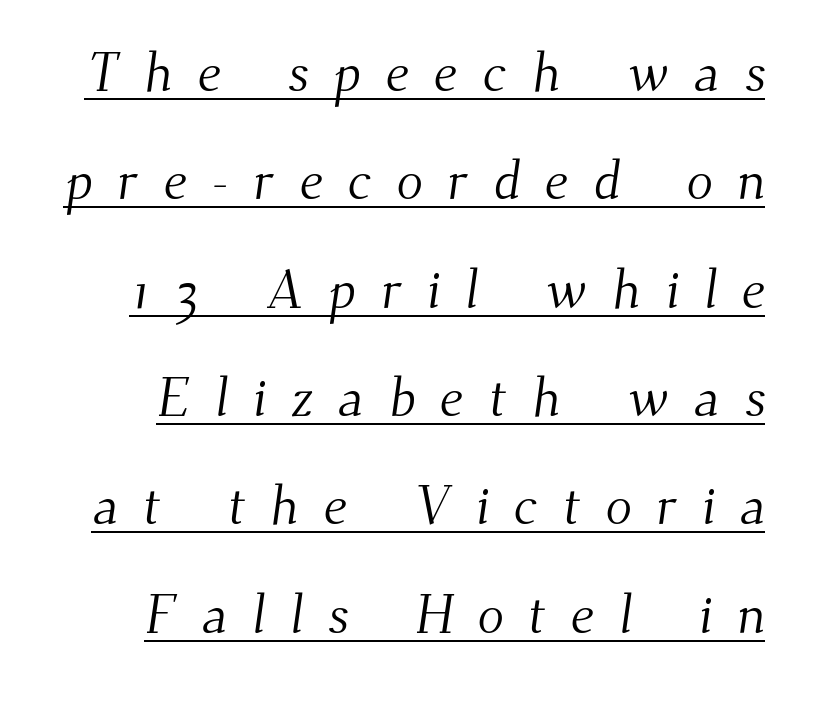
A quiet, ordinary-to-light weight characterises the typeface. The designer went with a serif here, giving each stem small feet. Here the designer chose a conventional face with non-uniform glyph widths. The letterforms stand isolated, each surrounded by extra space. Rows of type keep a wide berth in the vertical direction.
